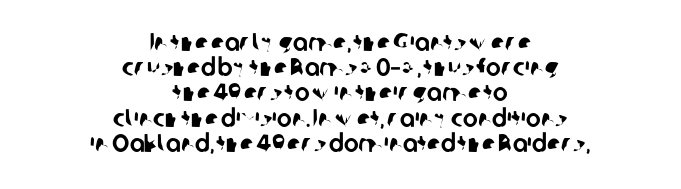
{"underline": "no", "align": "center", "line_spacing": "tight", "line_spacing_ratio": 1.01, "letter_spacing": "normal", "letter_spacing_em": 0.0, "glyph_px": 25}
